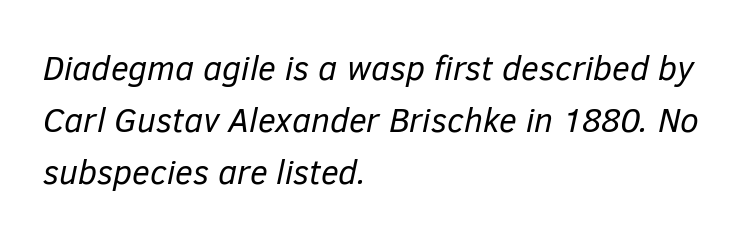
{"italic": "yes", "lean": "right", "slant_degrees": 12, "bold": "no", "weight": "regular", "width": "normal", "stroke_contrast": "low", "x_height": "medium", "monospaced": "no", "underline": "no", "align": "left", "line_spacing": "normal", "line_spacing_ratio": 1.53, "letter_spacing": "normal", "letter_spacing_em": 0.0, "glyph_px": 34}
